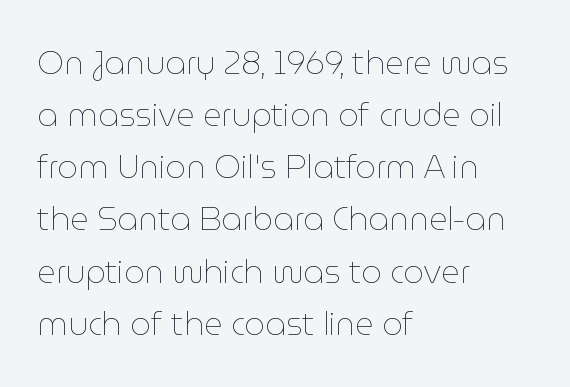
Q: Is the text bold? A: No.
Q: Is the text italic (slanted)? A: No, it is upright.
Q: Is the text underlined? A: No.
Q: How is the paragraph aligned? A: Left-aligned.
Q: Is the spacing between letters normal or unusually wide? A: Normal.
Q: Is the spacing between lines tight, normal or loose? A: Normal.
Q: Width (condensed, normal, or wide)? A: Normal.
Q: Stroke contrast? A: Low.
Q: x-height? A: Medium.
Q: Monospaced? A: No.
